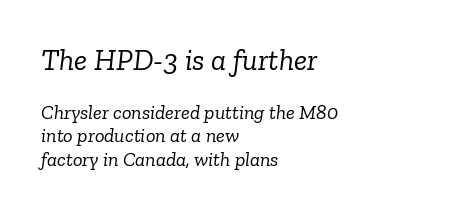
The image shows 30 px light serif type, italic (leaning right); set left-aligned, line spacing 1.17x, normal letter spacing, not underlined; the first (top) block is 1.5x larger; low stroke contrast and a medium x-height.
